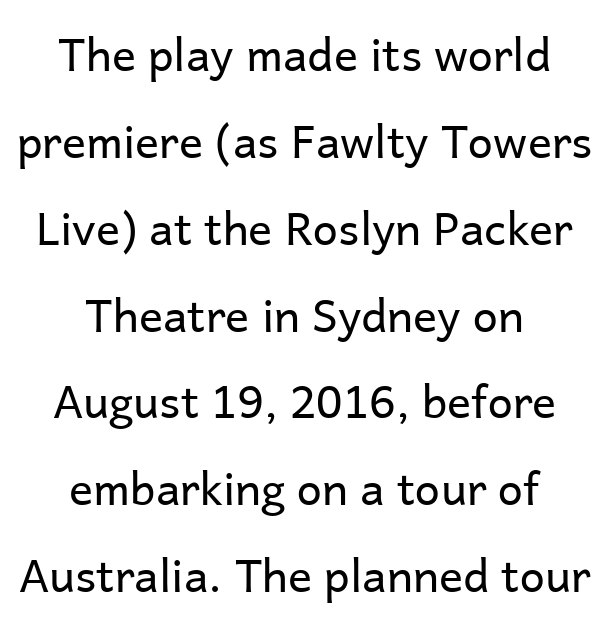
Are there feet on the stems? There aren't — it's a sans. What's the leading like? Stretched, with rows far apart. The weight would be labelled regular, book, light, or lighter still. Casual observation: everything's sitting right in the middle. The strip under each line holds only bare page.
